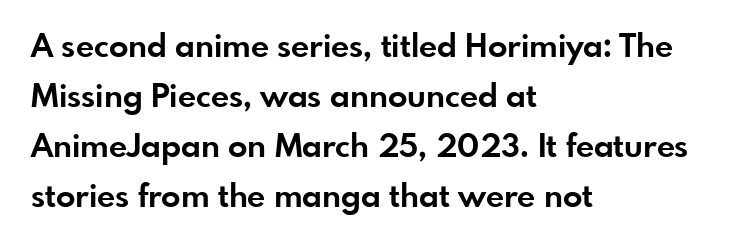
The image shows 32 px bold sans-serif type, upright; set left-aligned, normal line spacing (1.56x), normal letter spacing, not underlined; low stroke contrast and a small x-height.
